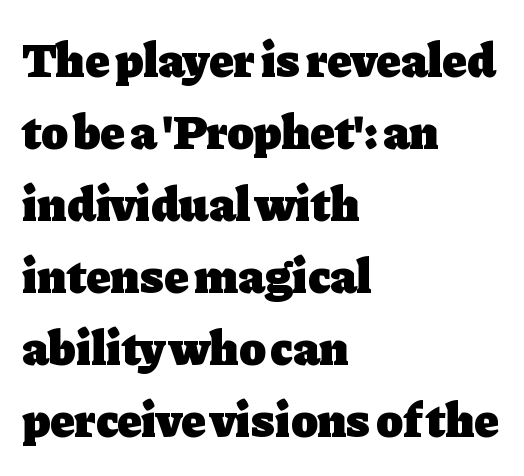
The line-height multiplier appears to be the usual default. Examine the stroke ends and you'll spot serifs. How heavy is the stroke? Heavy — this is a bold. The paragraph has a hard left edge and a soft right edge. No word sits above an underline. You can tell it's not italic because the verticals are truly vertical.
